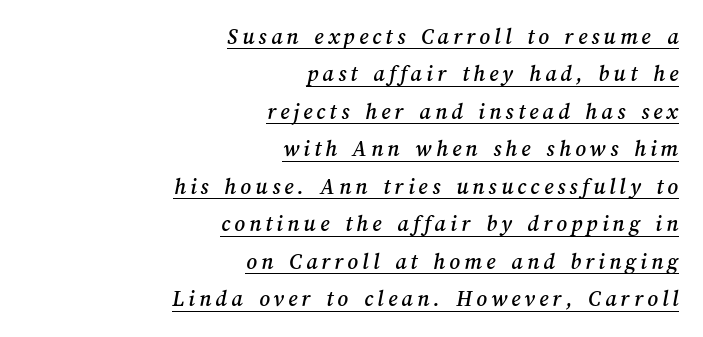
The passage shown is underscored from start to finish. This sample is right-justified, so line beginnings fall wherever the words allow. Honestly, the row spacing looks completely unremarkable.
